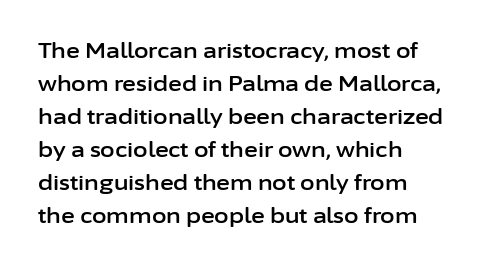
Q: Is the text italic (slanted)? A: No, it is upright.
Q: Is the text underlined? A: No.
Q: How is the paragraph aligned? A: Left-aligned.
Q: Is the spacing between letters normal or unusually wide? A: Normal.
Q: Is the spacing between lines tight, normal or loose? A: Normal.
